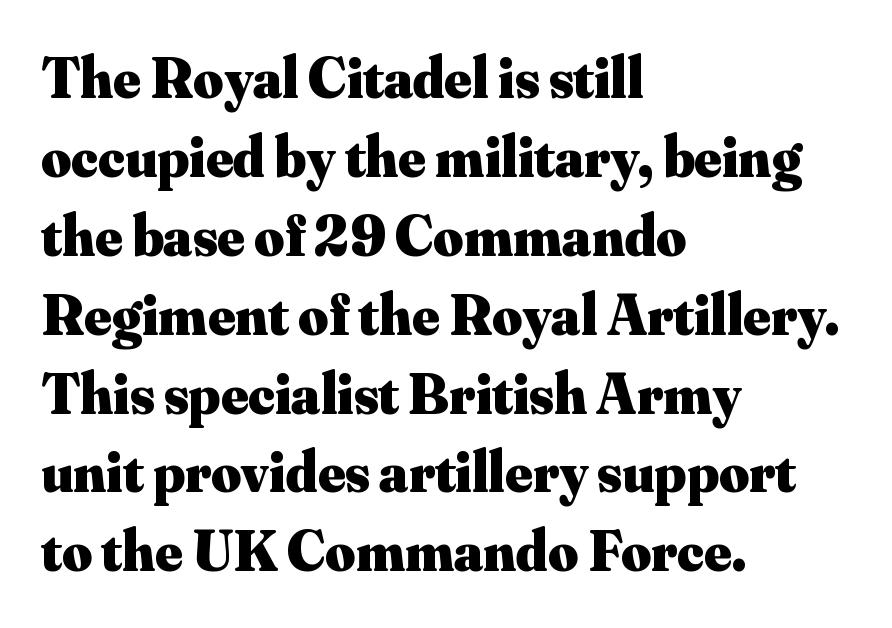
{"serif": "yes", "italic": "no", "bold": "yes", "weight": "heavy", "width": "normal", "stroke_contrast": "medium", "x_height": "small", "monospaced": "no", "underline": "no", "align": "left", "line_spacing": "normal", "line_spacing_ratio": 1.36, "letter_spacing": "normal", "letter_spacing_em": 0.0, "glyph_px": 58}
